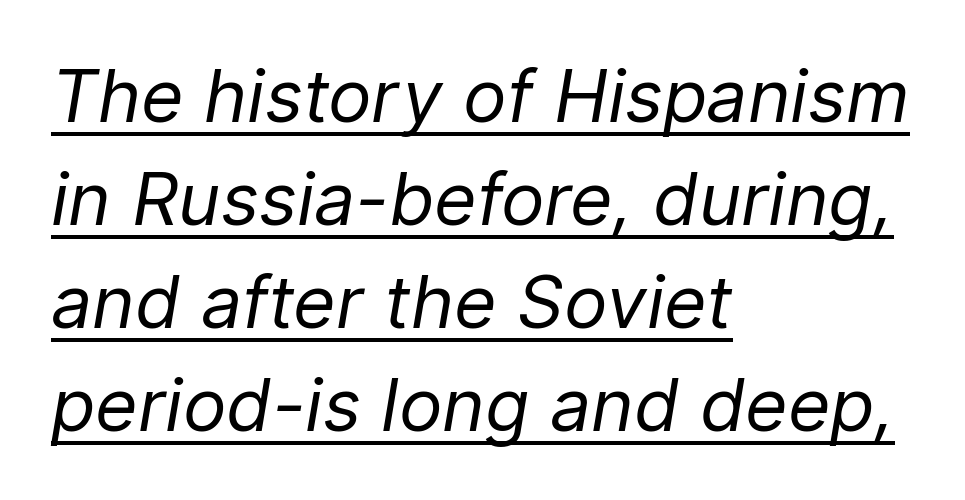
{"italic": "yes", "lean": "right", "slant_degrees": 9, "bold": "no", "weight": "regular", "width": "normal", "stroke_contrast": "low", "x_height": "medium", "monospaced": "no", "underline": "yes", "align": "left", "line_spacing": "normal", "line_spacing_ratio": 1.41, "letter_spacing": "normal", "letter_spacing_em": 0.0, "glyph_px": 73}
